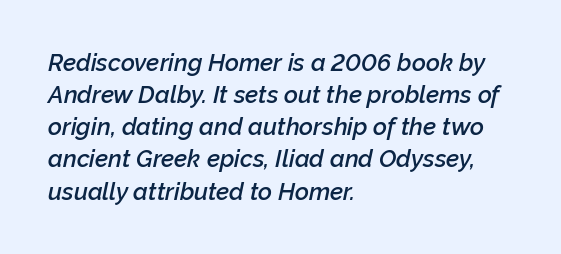
Q: Is the text bold? A: Semi-bold.
Q: Is the text italic (slanted)? A: Yes, it leans right by about 12 degrees.
Q: Is the text underlined? A: No.
Q: How is the paragraph aligned? A: Left-aligned.
Q: Is the spacing between letters normal or unusually wide? A: Normal.
Q: Is the spacing between lines tight, normal or loose? A: Normal.
